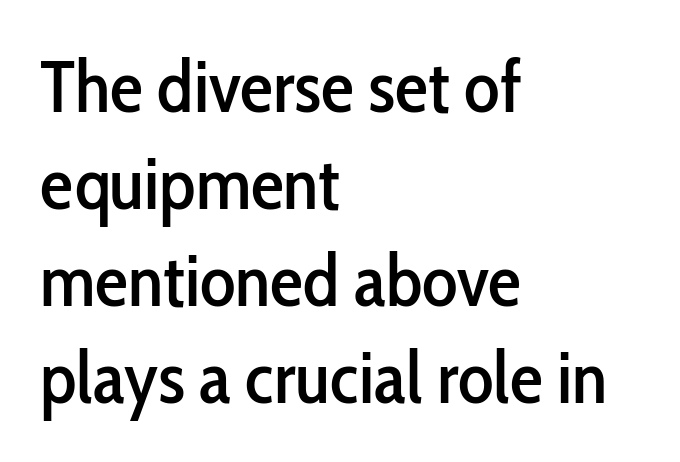
Q: Is the text italic (slanted)? A: No, it is upright.
Q: Is the typeface a serif or a sans-serif typeface? A: Sans-serif.
Q: Is the text underlined? A: No.
Q: How is the paragraph aligned? A: Left-aligned.
Q: Is the spacing between letters normal or unusually wide? A: Normal.
Q: Is the spacing between lines tight, normal or loose? A: Normal.
Q: Width (condensed, normal, or wide)? A: Condensed.
Q: Stroke contrast? A: Low.
Q: x-height? A: Medium.
Q: Monospaced? A: No.
